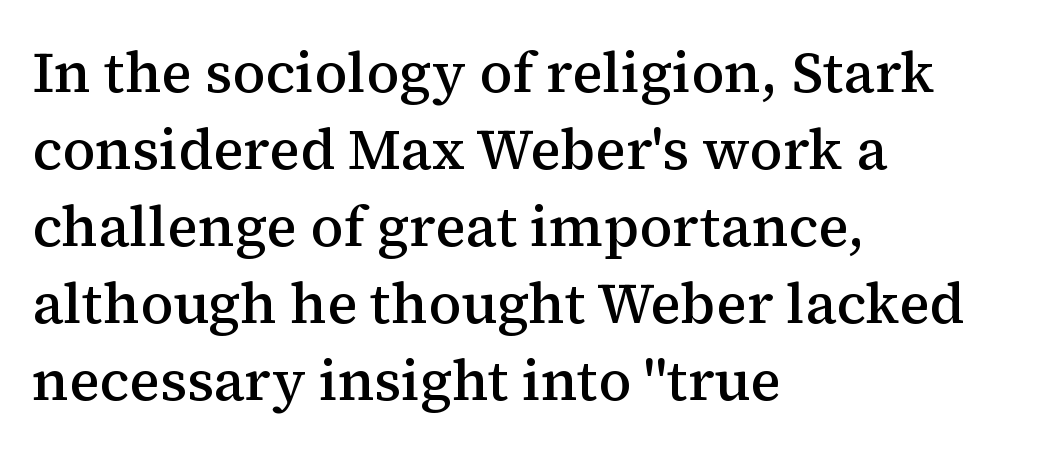
Q: Is the text bold? A: Semi-bold.
Q: Is the text italic (slanted)? A: No, it is upright.
Q: Is the typeface a serif or a sans-serif typeface? A: Serif.
Q: Is the text underlined? A: No.
Q: How is the paragraph aligned? A: Left-aligned.
Q: Is the spacing between letters normal or unusually wide? A: Normal.
Q: Is the spacing between lines tight, normal or loose? A: Normal.
Q: Width (condensed, normal, or wide)? A: Normal.
Q: Stroke contrast? A: Medium.
Q: x-height? A: Medium.
Q: Monospaced? A: No.
